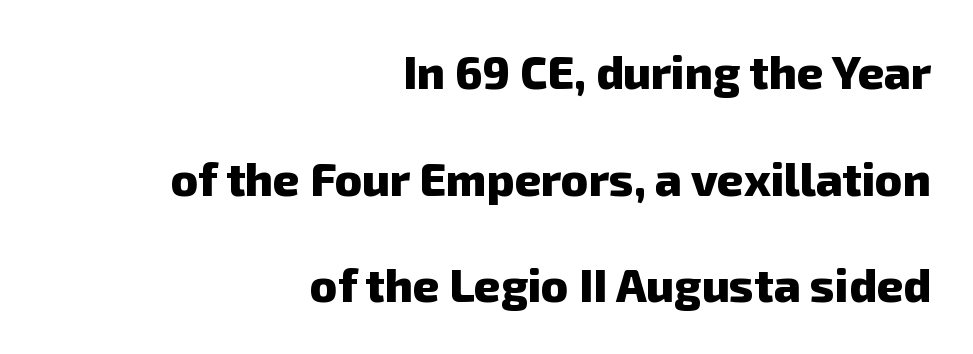
Q: Is the text bold? A: Yes.
Q: Is the typeface a serif or a sans-serif typeface? A: Sans-serif.
Q: Is the text underlined? A: No.
Q: How is the paragraph aligned? A: Right-aligned.
Q: Is the spacing between letters normal or unusually wide? A: Normal.
Q: Is the spacing between lines tight, normal or loose? A: Loose.
Q: Width (condensed, normal, or wide)? A: Normal.
Q: Stroke contrast? A: Low.
Q: x-height? A: Medium.
Q: Monospaced? A: No.
